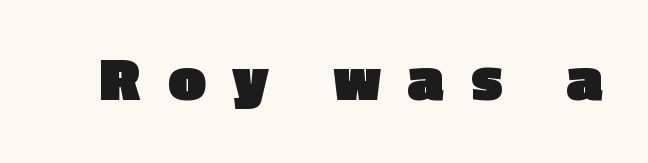
The text was rendered using a sans face with plain stroke endings. The type sits square on the baseline with zero lean. Only glyphs here, with clear space below each row. A dark, heavy texture on the line: the type is bold. In terms of letterspacing, this is a distinctly airy, spread setting. Think of a printed novel: that variable character pitch is what you see here.
